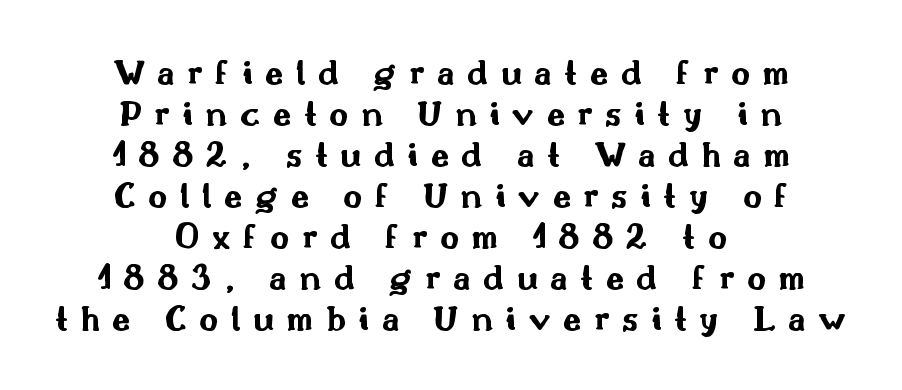
Q: Is the text bold? A: Yes.
Q: Is the text italic (slanted)? A: No, it is upright.
Q: Is the typeface a serif or a sans-serif typeface? A: Sans-serif.
Q: Is the text underlined? A: No.
Q: How is the paragraph aligned? A: Centered.
Q: Is the spacing between letters normal or unusually wide? A: Unusually wide.
Q: Is the spacing between lines tight, normal or loose? A: Tight.
Q: Width (condensed, normal, or wide)? A: Wide.
Q: Stroke contrast? A: Medium.
Q: x-height? A: Small.
Q: Monospaced? A: No.
